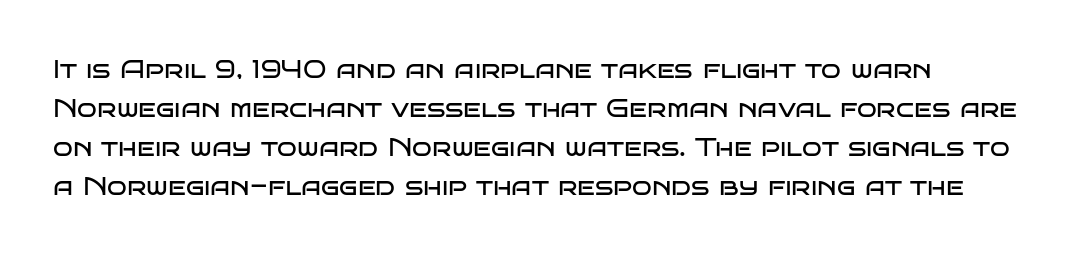
The image shows 26 px text type, upright; set normal line spacing (1.5x), normal letter spacing, not underlined.
